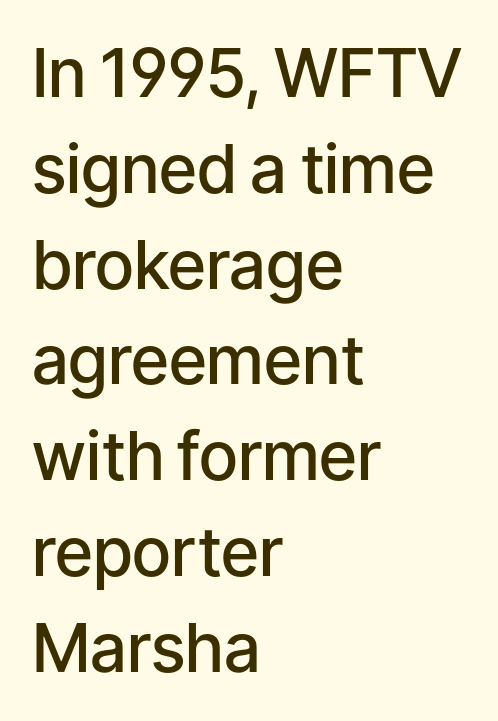
Q: Is the text bold? A: Semi-bold.
Q: Is the text italic (slanted)? A: No, it is upright.
Q: Is the typeface a serif or a sans-serif typeface? A: Sans-serif.
Q: Is the text underlined? A: No.
Q: How is the paragraph aligned? A: Left-aligned.
Q: Is the spacing between letters normal or unusually wide? A: Normal.
Q: Is the spacing between lines tight, normal or loose? A: Normal.
Q: Width (condensed, normal, or wide)? A: Normal.
Q: Stroke contrast? A: Low.
Q: x-height? A: Medium.
Q: Monospaced? A: No.
